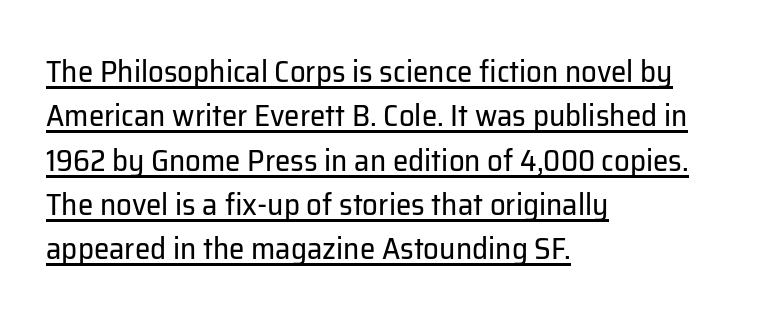
{"serif": "no", "italic": "no", "bold": "no", "weight": "regular", "width": "normal", "stroke_contrast": "low", "x_height": "medium", "monospaced": "no", "underline": "yes", "align": "left", "line_spacing": "normal", "line_spacing_ratio": 1.43, "letter_spacing": "normal", "letter_spacing_em": 0.0, "glyph_px": 31}
